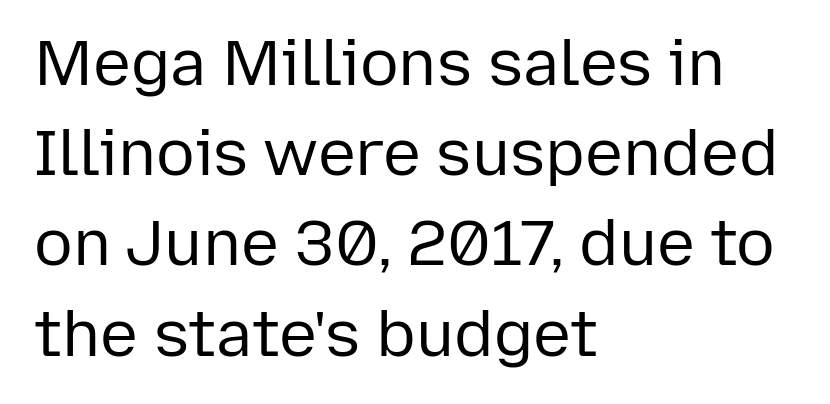
Q: Is the text bold? A: No.
Q: Is the text italic (slanted)? A: No, it is upright.
Q: Is the typeface a serif or a sans-serif typeface? A: Sans-serif.
Q: Is the text underlined? A: No.
Q: How is the paragraph aligned? A: Left-aligned.
Q: Is the spacing between letters normal or unusually wide? A: Normal.
Q: Is the spacing between lines tight, normal or loose? A: Normal.
Q: Width (condensed, normal, or wide)? A: Normal.
Q: Stroke contrast? A: Low.
Q: x-height? A: Medium.
Q: Monospaced? A: No.
